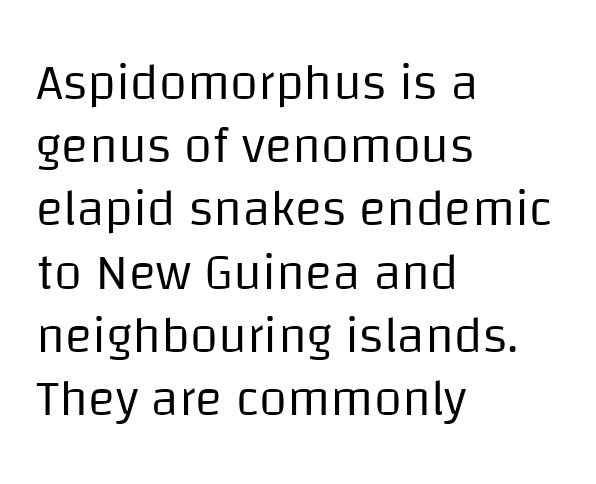
{"serif": "no", "italic": "no", "bold": "no", "weight": "regular", "width": "normal", "stroke_contrast": "low", "x_height": "large", "monospaced": "no", "underline": "no", "align": "left", "line_spacing_ratio": 1.24, "letter_spacing": "normal", "letter_spacing_em": 0.0, "glyph_px": 51}
